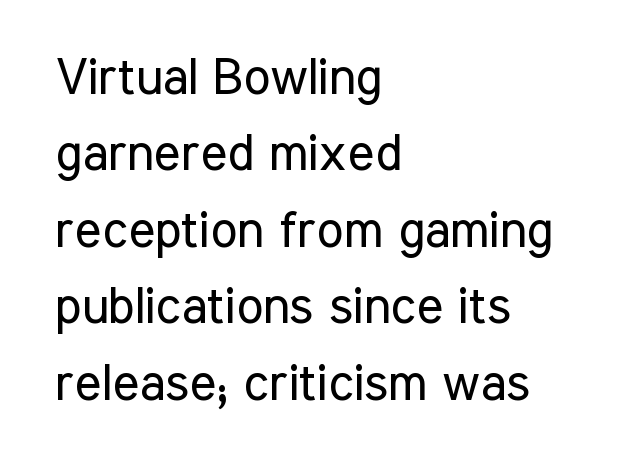
The image shows 51 px regular-weight, condensed sans-serif type, upright; set left-aligned, normal line spacing (1.5x), normal letter spacing, not underlined; low stroke contrast and a medium x-height.
